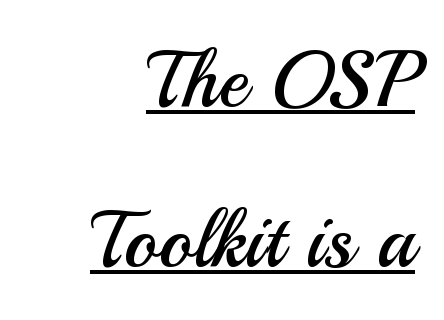
Each word holds together tightly as a unit, with standard inter-letter gaps. Loosely led — the rows are spread out. The strokes carry an ordinary text weight at most. Typeset ragged left — the right edge is the straight one. Here the designer chose a conventional face with non-uniform glyph widths. The type family on display is of the sans-serif kind.
